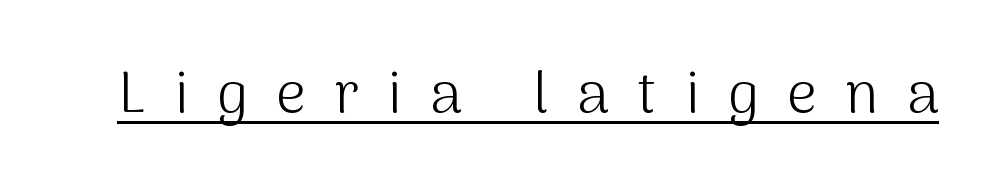
{"serif": "no", "italic": "no", "bold": "no", "weight": "light", "width": "normal", "stroke_contrast": "medium", "x_height": "medium", "monospaced": "no", "underline": "yes", "letter_spacing": "wide", "letter_spacing_em": 0.49, "glyph_px": 58}
